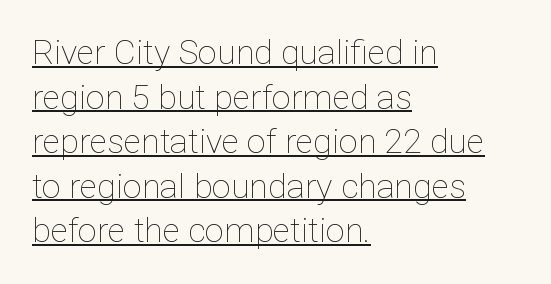
How would I describe the line gaps? Plain and ordinary. Do the characters align in a grid? No, the font is proportional. What decoration does the sample have? An underline. Vertical strokes here are truly vertical.
